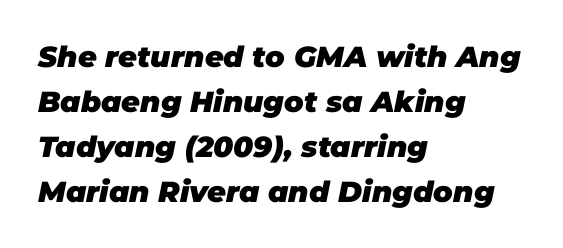
The image shows 29 px heavy type, italic (leaning right); set left-aligned, normal line spacing (1.55x), normal letter spacing, not underlined; low stroke contrast and a large x-height.
